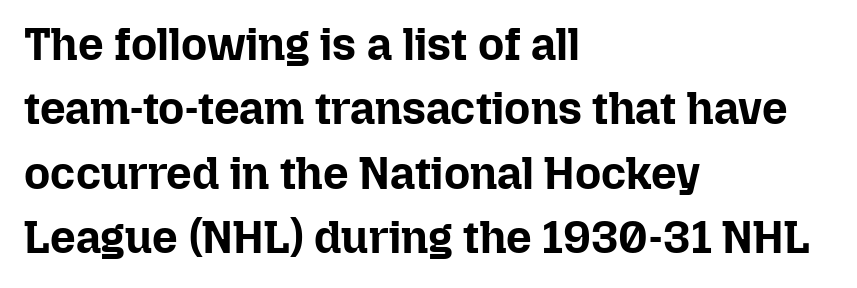
The image shows 45 px bold type, upright; set left-aligned, normal line spacing (1.43x), normal letter spacing, not underlined; low stroke contrast and a medium x-height.
